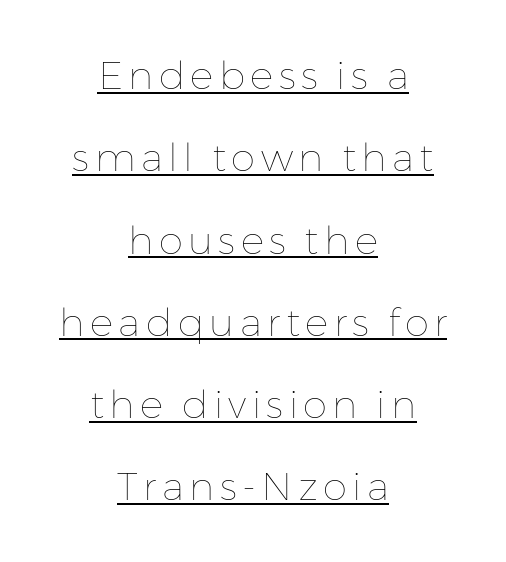
Centered paragraph, ragged on both sides. Compared with undecorated copy, this sample adds a rule below the words. Nope, not italic — everything's standing straight. Heft: none added — not bold. The vertical gap from one line to the next is large. Spacing verdict: proportional, widths tailored to each character.
